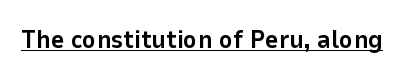
The image shows 26 px bold type, upright; set normal letter spacing, underlined.
